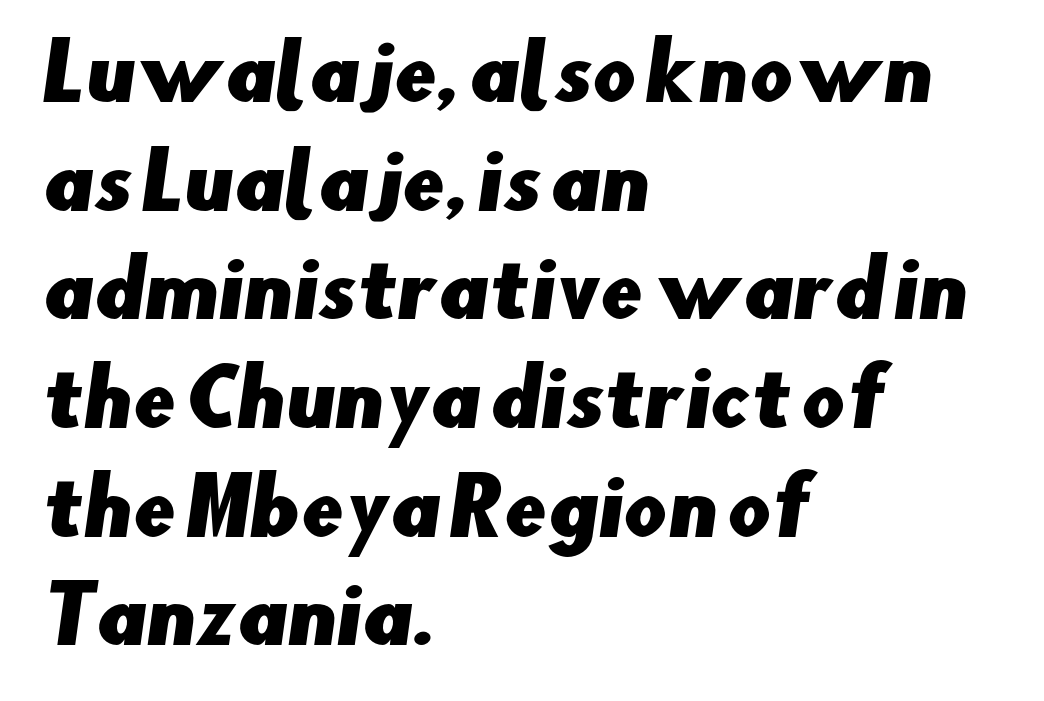
The passage shown is typed in a proportional face where columns would drift. Note: no serifs on the glyphs. The strip under each line holds only bare page. One-word summary of the alignment: left. Words appear dense and cohesive because spacing is normal.
